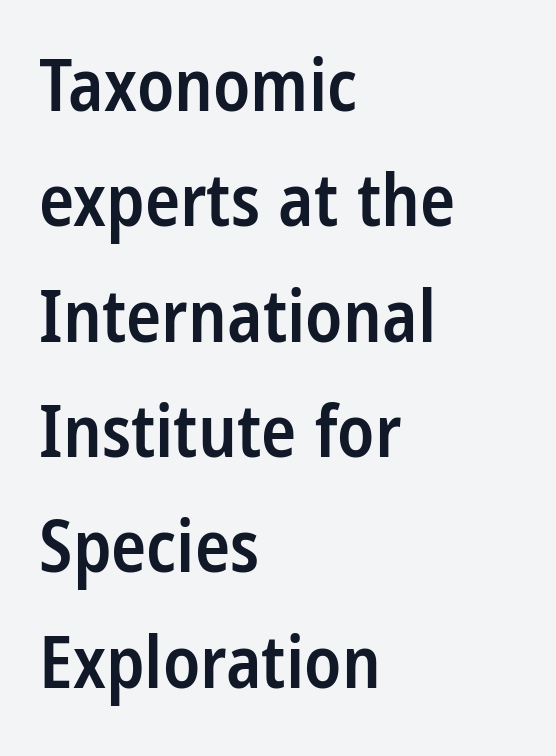
{"serif": "no", "italic": "no", "bold": "semi", "weight": "semibold", "width": "condensed", "stroke_contrast": "low", "x_height": "large", "monospaced": "no", "underline": "no", "align": "left", "line_spacing": "normal", "line_spacing_ratio": 1.58, "letter_spacing": "normal", "letter_spacing_em": 0.0, "glyph_px": 73}
